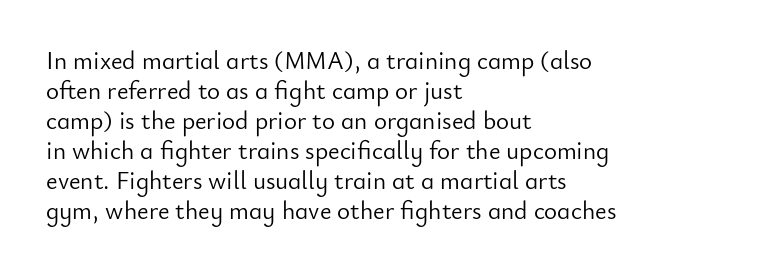
{"italic": "no", "bold": "no", "underline": "no", "align": "left", "line_spacing_ratio": 1.2, "letter_spacing": "normal", "letter_spacing_em": 0.0, "glyph_px": 25}
